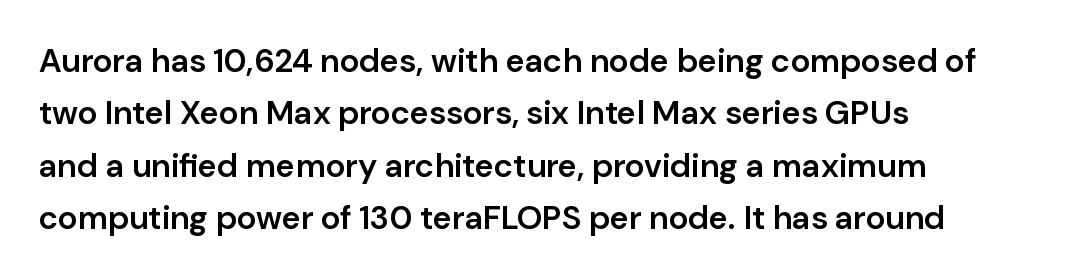
Q: Is the text bold? A: Semi-bold.
Q: Is the text italic (slanted)? A: No, it is upright.
Q: Is the typeface a serif or a sans-serif typeface? A: Sans-serif.
Q: Is the text underlined? A: No.
Q: How is the paragraph aligned? A: Left-aligned.
Q: Is the spacing between letters normal or unusually wide? A: Normal.
Q: Is the spacing between lines tight, normal or loose? A: Normal.
Q: Width (condensed, normal, or wide)? A: Normal.
Q: Stroke contrast? A: Low.
Q: x-height? A: Medium.
Q: Monospaced? A: No.
